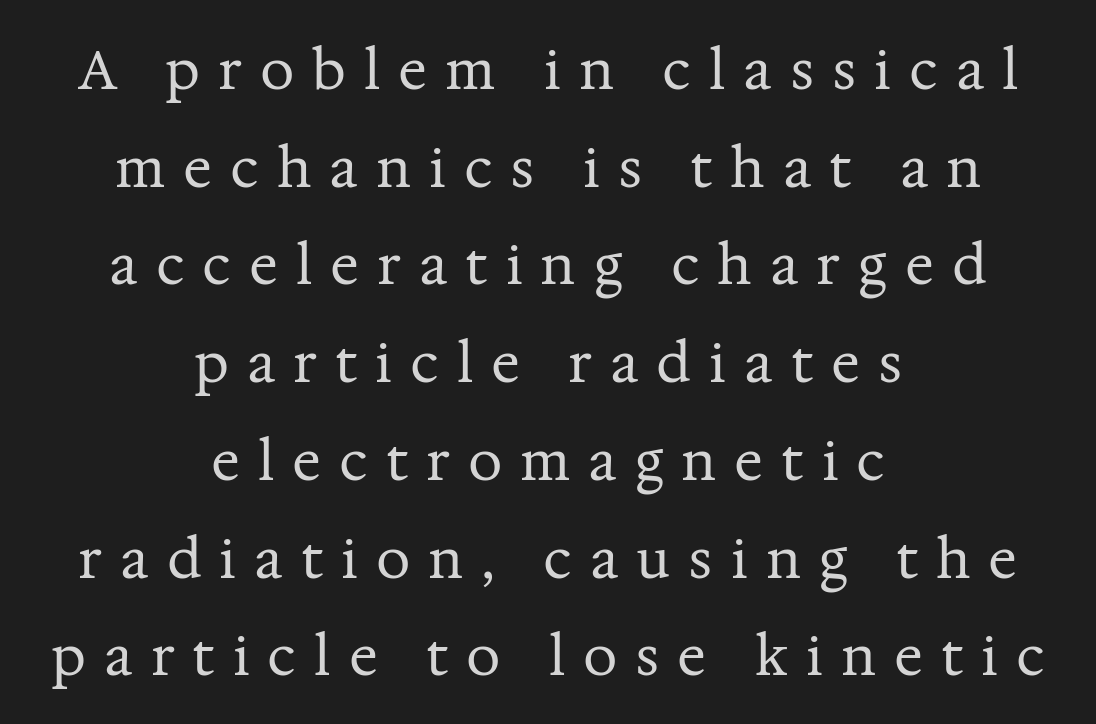
The image shows 54 px regular-weight serif type, upright; set centered, line spacing 1.81x, unusually wide letter spacing (+0.33 em), not underlined; medium stroke contrast and a medium x-height.
